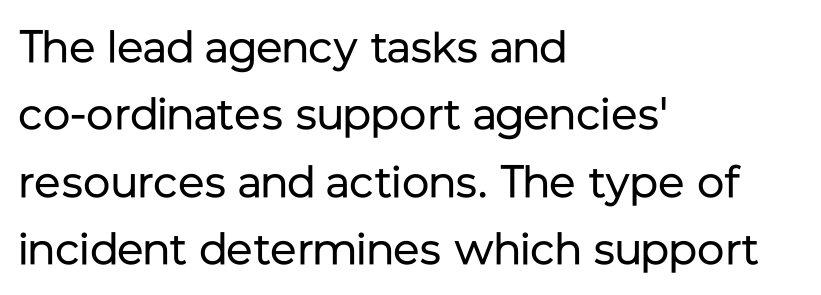
The image shows 45 px regular-weight sans-serif type, upright; set left-aligned, normal line spacing (1.5x), normal letter spacing, not underlined; low stroke contrast and a medium x-height.
